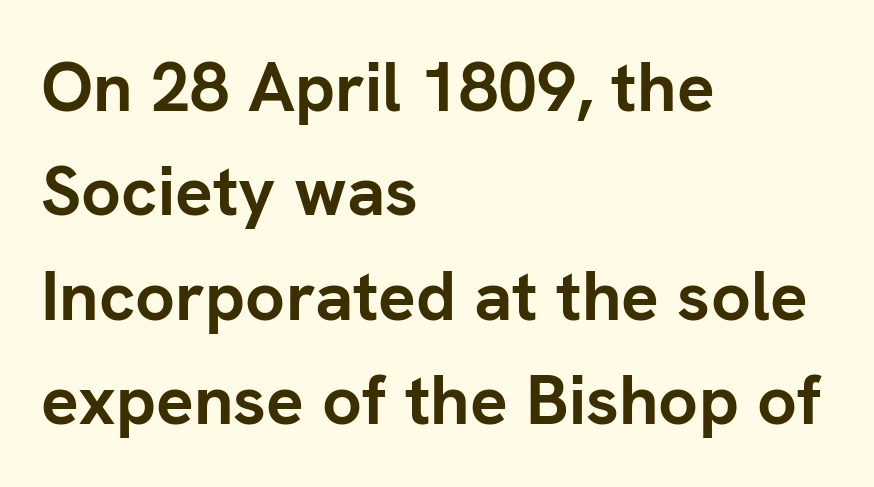
The image shows 70 px semibold sans-serif type, upright; set left-aligned, normal line spacing (1.49x), normal letter spacing, not underlined; low stroke contrast and a medium x-height.
